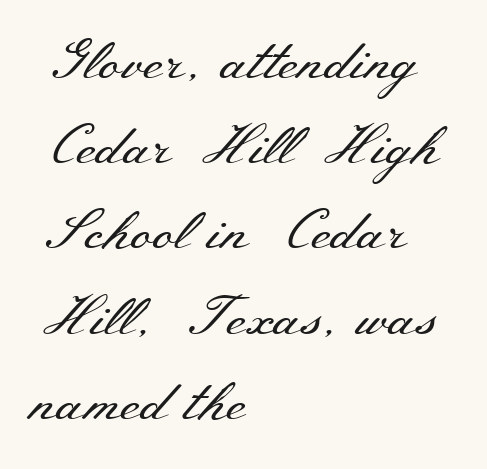
The image shows 55 px regular-weight, wide serif type; set left-aligned, normal line spacing (1.55x), normal letter spacing, not underlined; medium stroke contrast and a small x-height.
